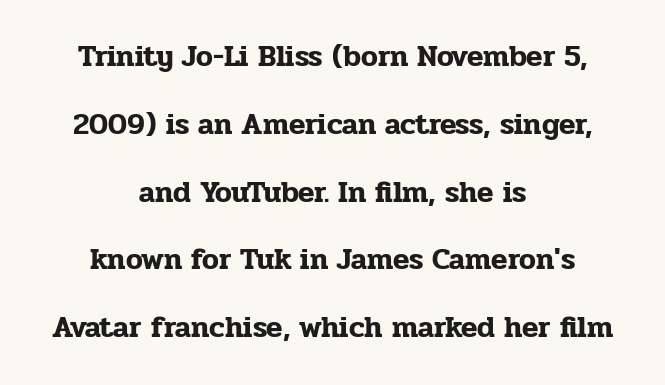
Q: Is the text italic (slanted)? A: No, it is upright.
Q: Is the typeface a serif or a sans-serif typeface? A: Serif.
Q: Is the text underlined? A: No.
Q: How is the paragraph aligned? A: Centered.
Q: Is the spacing between letters normal or unusually wide? A: Normal.
Q: Is the spacing between lines tight, normal or loose? A: Loose.
Q: Width (condensed, normal, or wide)? A: Normal.
Q: Stroke contrast? A: Low.
Q: x-height? A: Medium.
Q: Monospaced? A: No.
